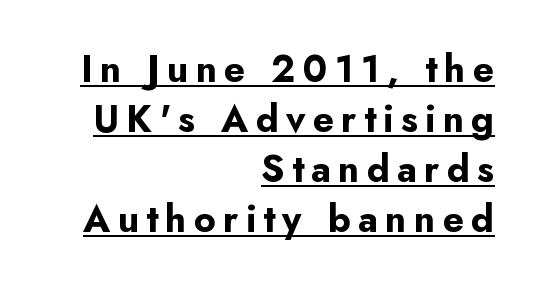
{"serif": "no", "italic": "no", "bold": "yes", "weight": "bold", "width": "normal", "stroke_contrast": "low", "x_height": "small", "monospaced": "no", "underline": "yes", "align": "right", "line_spacing": "normal", "line_spacing_ratio": 1.35, "letter_spacing": "wide", "letter_spacing_em": 0.2, "glyph_px": 37}
